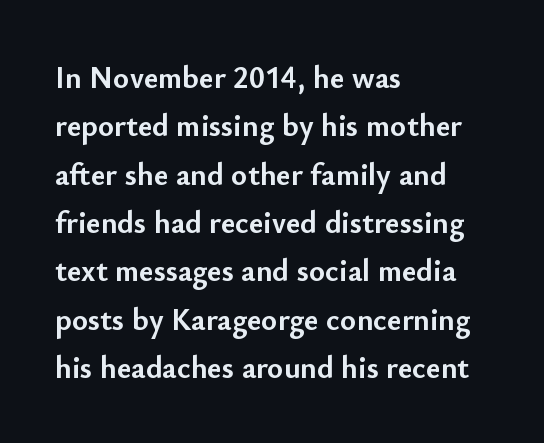
The glyphs are unaccompanied by any horizontal stroke below them. These lines are rendered in a variable-pitch font. The line-height multiplier appears to be the usual default. These lines are set flush left with a ragged right edge.
